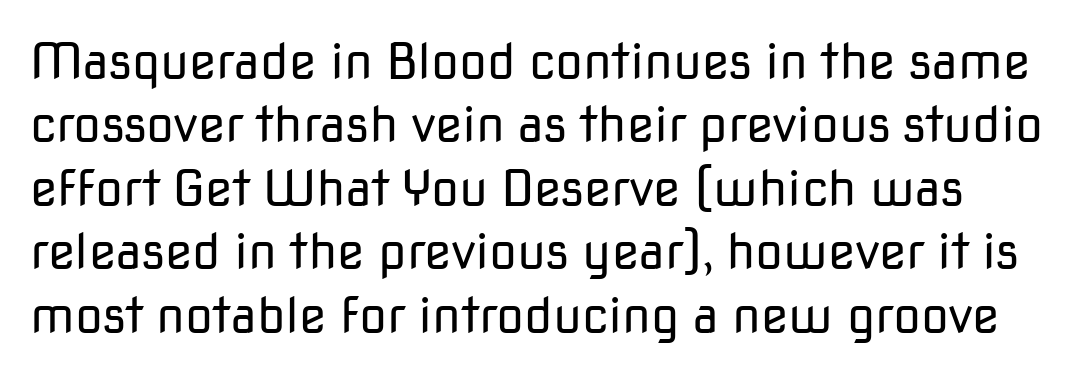
Q: Is the text bold? A: No.
Q: Is the text italic (slanted)? A: No, it is upright.
Q: Is the typeface a serif or a sans-serif typeface? A: Sans-serif.
Q: Is the text underlined? A: No.
Q: Is the spacing between letters normal or unusually wide? A: Normal.
Q: Is the spacing between lines tight, normal or loose? A: Normal.
Q: Width (condensed, normal, or wide)? A: Normal.
Q: Stroke contrast? A: Low.
Q: x-height? A: Medium.
Q: Monospaced? A: No.
